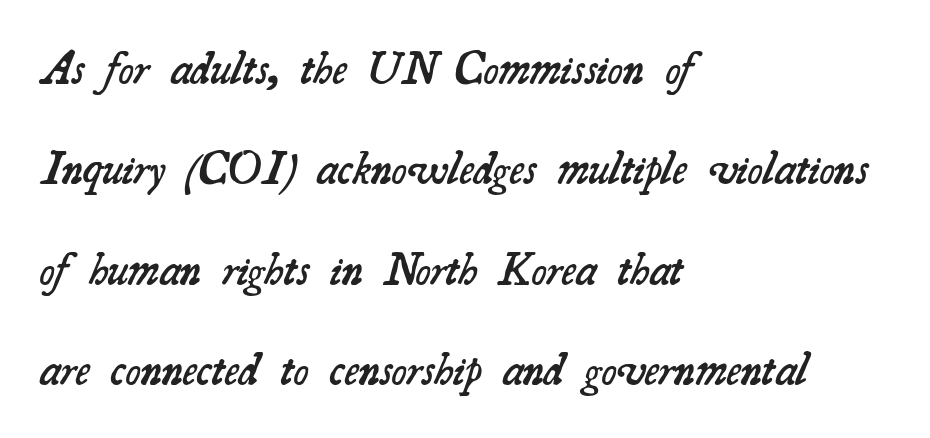
The image shows 46 px semibold serif type; set left-aligned, loose line spacing (2.18x), normal letter spacing, not underlined; medium stroke contrast and a small x-height.
